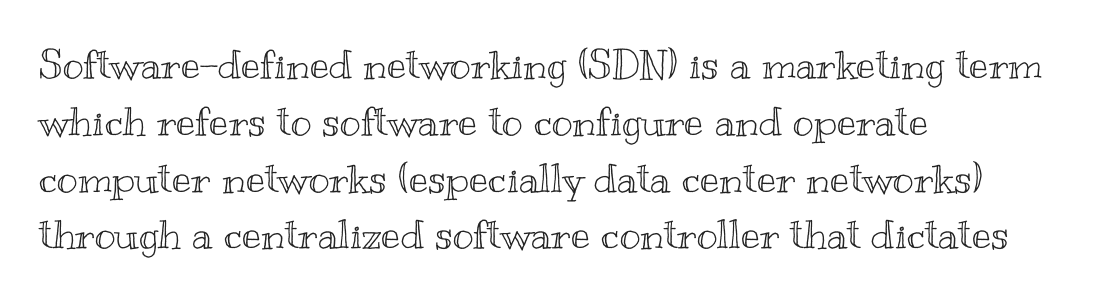
Q: Is the text italic (slanted)? A: No, it is upright.
Q: Is the text underlined? A: No.
Q: How is the paragraph aligned? A: Left-aligned.
Q: Is the spacing between letters normal or unusually wide? A: Normal.
Q: Is the spacing between lines tight, normal or loose? A: Normal.
Q: Width (condensed, normal, or wide)? A: Wide.
Q: x-height? A: Small.
Q: Monospaced? A: No.
